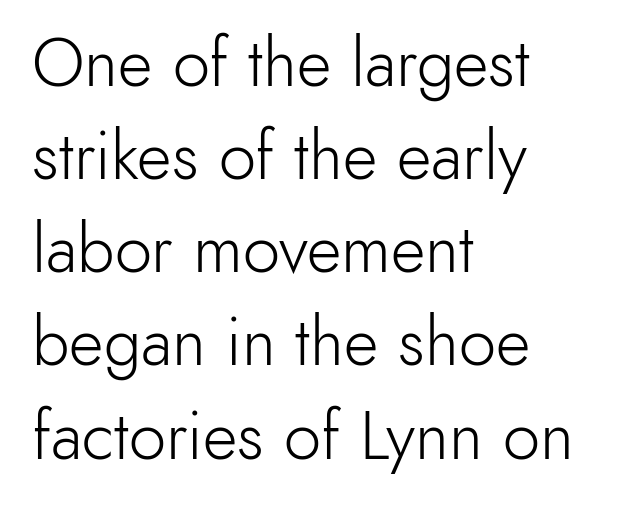
Notice how descenders clear the ascenders below comfortably — that's standard leading. The text was rendered using a sans face with plain stroke endings. Posture: vertical. You could not count columns in this text — the font is proportionally spaced. Unbolded letterforms with no extra heft.
